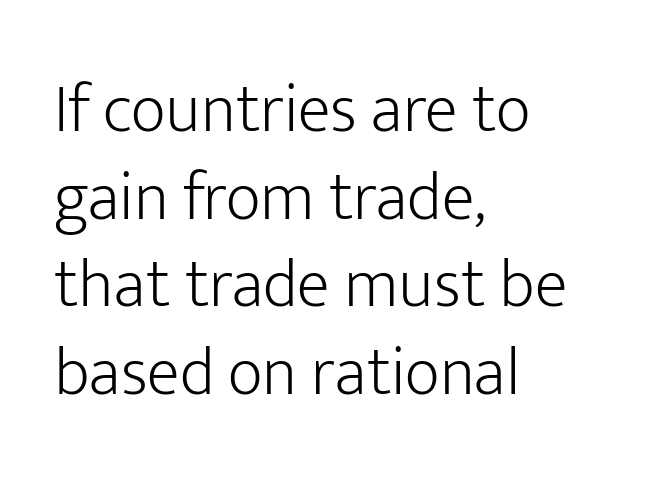
Q: Is the text bold? A: No.
Q: Is the text italic (slanted)? A: No, it is upright.
Q: Is the typeface a serif or a sans-serif typeface? A: Sans-serif.
Q: Is the text underlined? A: No.
Q: How is the paragraph aligned? A: Left-aligned.
Q: Is the spacing between letters normal or unusually wide? A: Normal.
Q: Is the spacing between lines tight, normal or loose? A: Normal.
Q: Width (condensed, normal, or wide)? A: Normal.
Q: Stroke contrast? A: Low.
Q: x-height? A: Medium.
Q: Monospaced? A: No.
